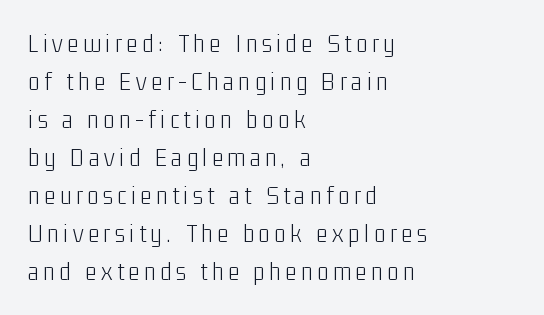
The image shows 27 px text type, upright; set left-aligned, normal line spacing (1.41x), not underlined.
